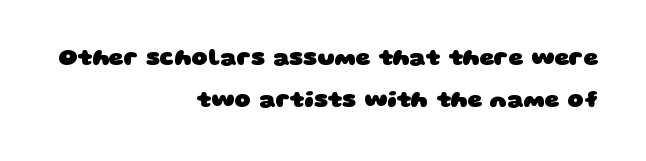
One-word summary of the alignment: right. Stroke thickness is high; the sample reads as a true bold. Each row of text sits above clean, open space. Honestly, the letter spacing is just normal — you wouldn't notice it.
